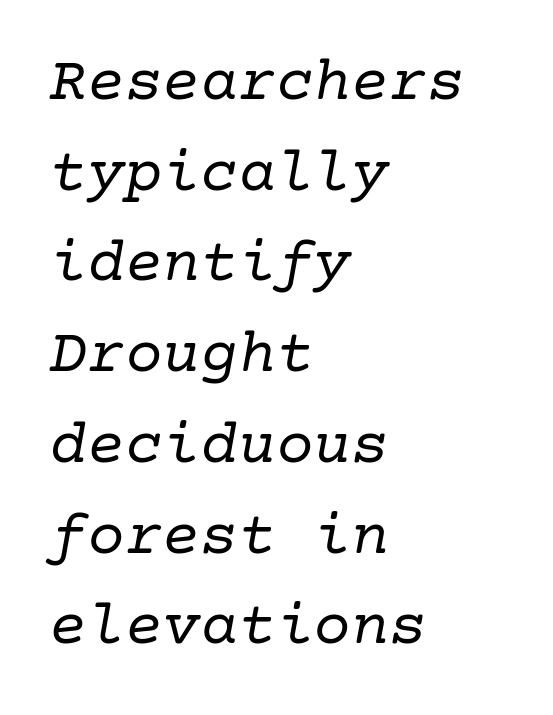
One glance says typical: line gaps are just what's usual. Caption: standard tracking, unaltered. Unlike a clean sans, this face finishes its strokes with serifs. The glyphs look as if they've been sheared to an angle. This reads as an unemphasized weight, regular at the heaviest. The rendering anchors every line to the left-hand side.
